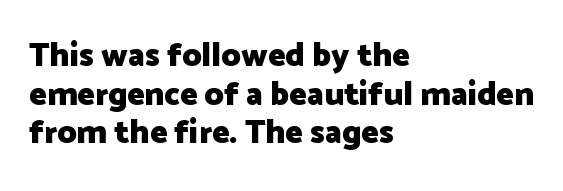
Q: Is the text bold? A: Yes.
Q: Is the text italic (slanted)? A: No, it is upright.
Q: Is the typeface a serif or a sans-serif typeface? A: Sans-serif.
Q: Is the text underlined? A: No.
Q: How is the paragraph aligned? A: Left-aligned.
Q: Is the spacing between letters normal or unusually wide? A: Normal.
Q: Width (condensed, normal, or wide)? A: Normal.
Q: Stroke contrast? A: Low.
Q: x-height? A: Medium.
Q: Monospaced? A: No.
